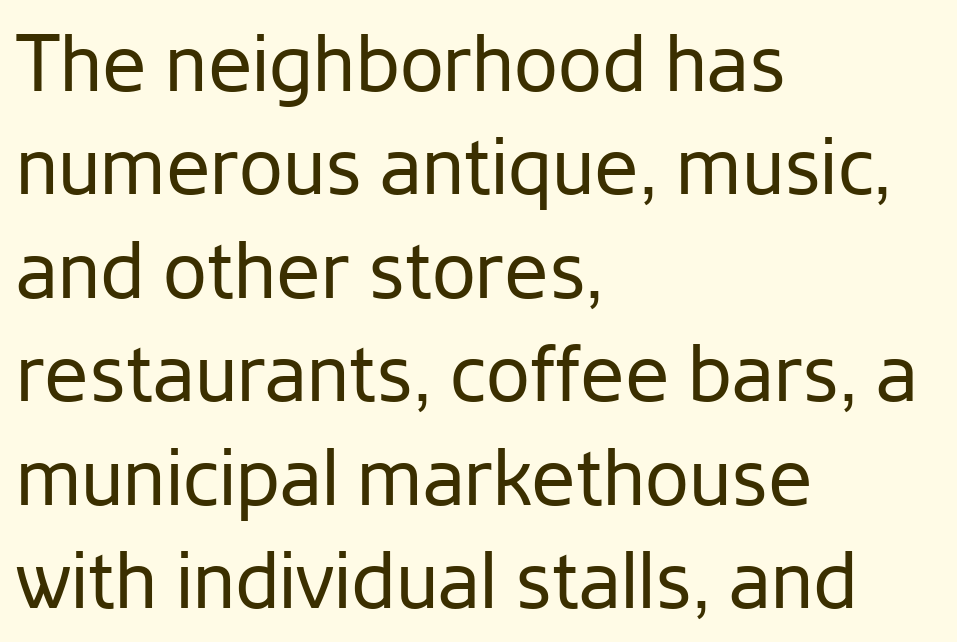
Q: Is the text bold? A: No.
Q: Is the text italic (slanted)? A: No, it is upright.
Q: Is the typeface a serif or a sans-serif typeface? A: Sans-serif.
Q: Is the text underlined? A: No.
Q: How is the paragraph aligned? A: Left-aligned.
Q: Is the spacing between letters normal or unusually wide? A: Normal.
Q: Is the spacing between lines tight, normal or loose? A: Normal.
Q: Width (condensed, normal, or wide)? A: Normal.
Q: Stroke contrast? A: Low.
Q: x-height? A: Medium.
Q: Monospaced? A: No.
